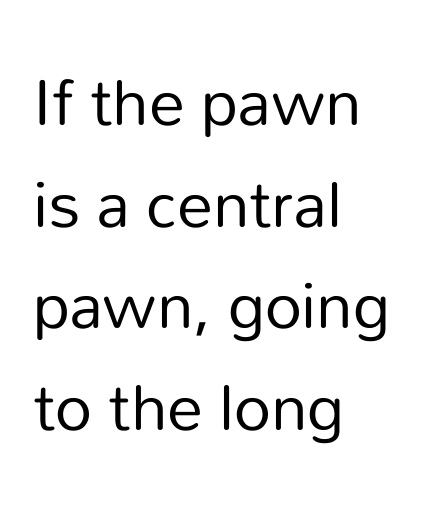
The image shows 72 px regular-weight sans-serif type, upright; set left-aligned, normal line spacing (1.41x), normal letter spacing, not underlined; low stroke contrast and a medium x-height.
